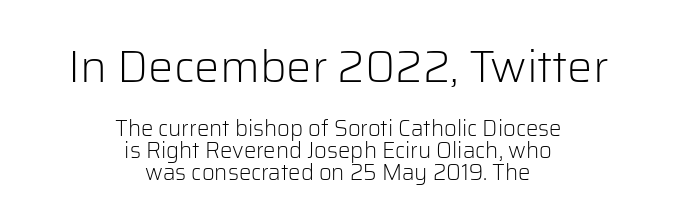
The emphasis by scale lands on block number one, above. The rag falls on both sides of this text block equally. Observe the ordinary spacing: letters are neighbours, not strangers. Leading: reduced. Nothing sits at the stroke ends, so this counts as sans-serif.
